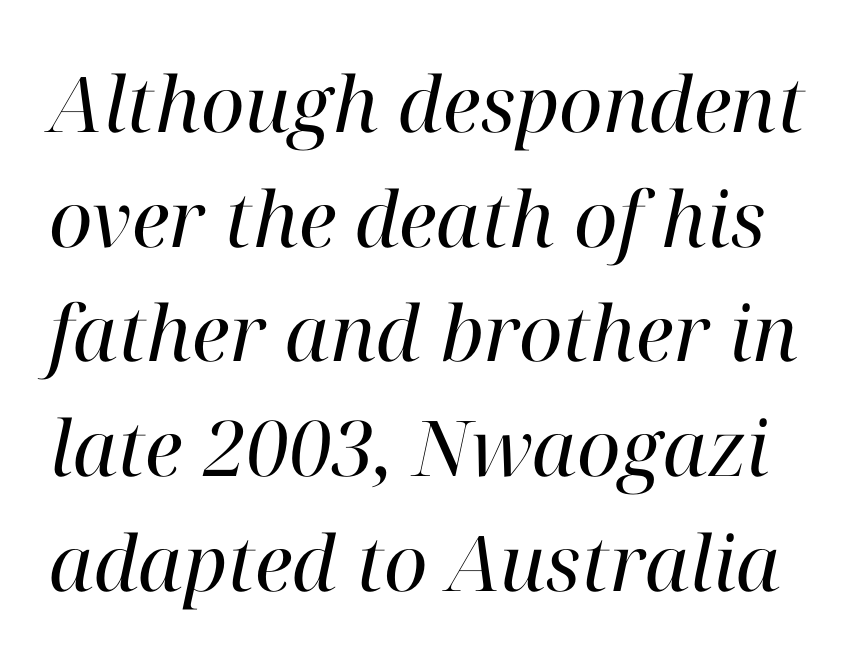
Q: Is the text bold? A: No.
Q: Is the text italic (slanted)? A: Yes, it leans right by about 12 degrees.
Q: Is the typeface a serif or a sans-serif typeface? A: Serif.
Q: Is the text underlined? A: No.
Q: Is the spacing between letters normal or unusually wide? A: Normal.
Q: Is the spacing between lines tight, normal or loose? A: Normal.
Q: Width (condensed, normal, or wide)? A: Normal.
Q: Stroke contrast? A: High.
Q: x-height? A: Medium.
Q: Monospaced? A: No.
